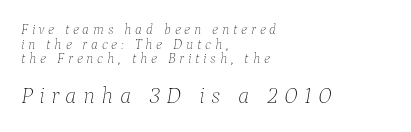
The image shows 23 px text type, italic (leaning right); set left-aligned, tight line spacing (1.04x), unusually wide letter spacing (+0.27 em), not underlined; the second (bottom) block is 1.64x larger.
